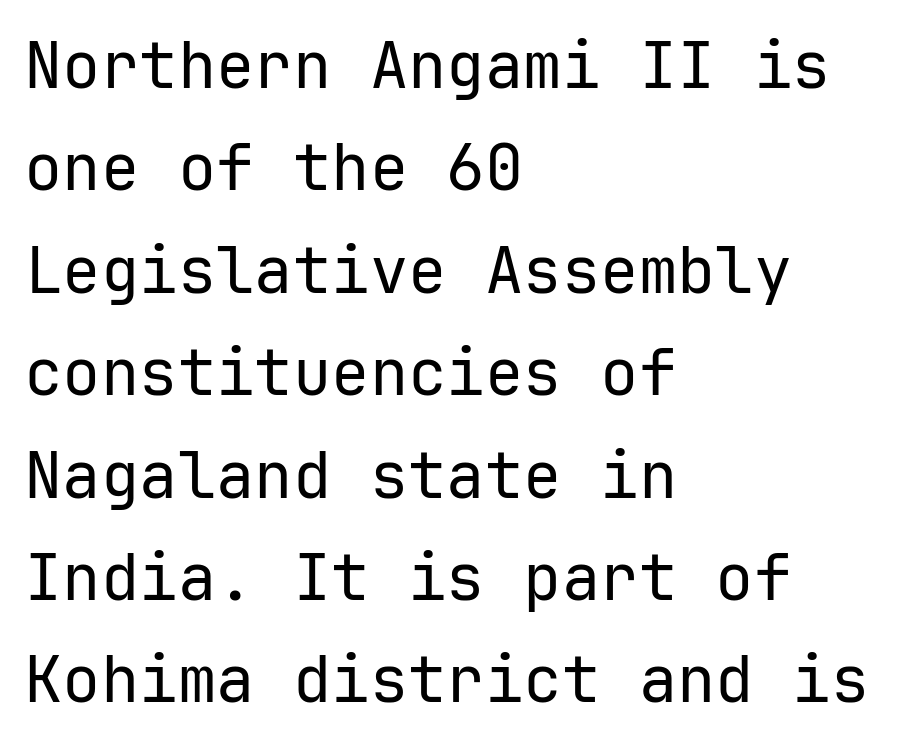
The image shows 64 px regular-weight sans-serif type, upright, monospaced; set left-aligned, normal line spacing (1.6x), normal letter spacing, not underlined; low stroke contrast and a medium x-height.
